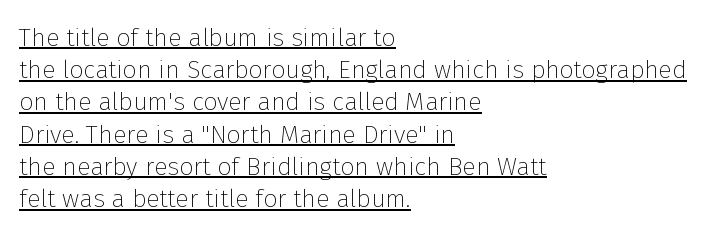
Compared with a centered layout, this one pins lines to the left instead. The sample's only ornament is a line tracing under the words. The letterforms sit at book weight or below. Spacing between characters is what you'd get straight out of the box. Evenly set lines give the paragraph a standard silhouette.
